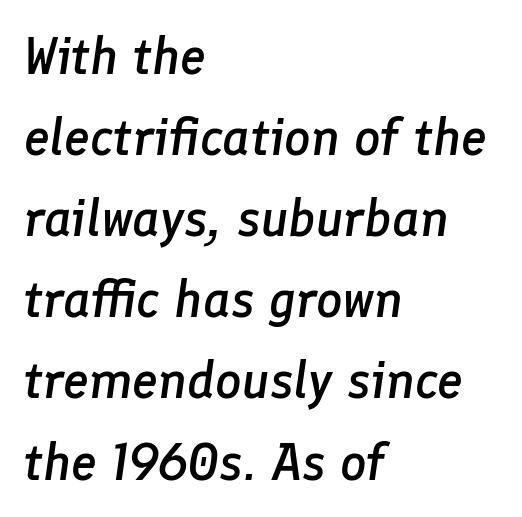
Q: Is the text bold? A: Semi-bold.
Q: Is the text italic (slanted)? A: Yes, it leans right by about 8 degrees.
Q: Is the text underlined? A: No.
Q: How is the paragraph aligned? A: Left-aligned.
Q: Is the spacing between letters normal or unusually wide? A: Normal.
Q: Is the spacing between lines tight, normal or loose? A: Normal.
Q: Width (condensed, normal, or wide)? A: Normal.
Q: Stroke contrast? A: Low.
Q: x-height? A: Medium.
Q: Monospaced? A: No.
